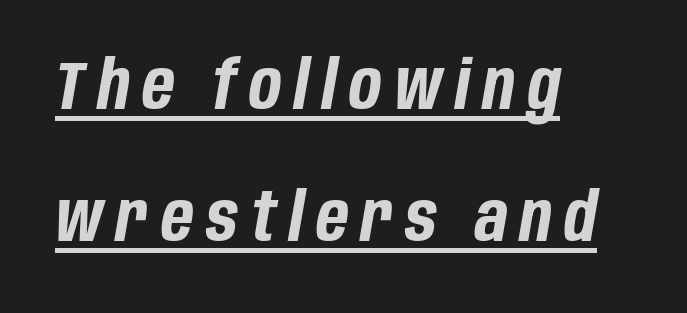
The image shows 67 px bold, condensed type, italic (leaning right); set left-aligned, loose line spacing (1.97x), underlined; low stroke contrast and a large x-height.
